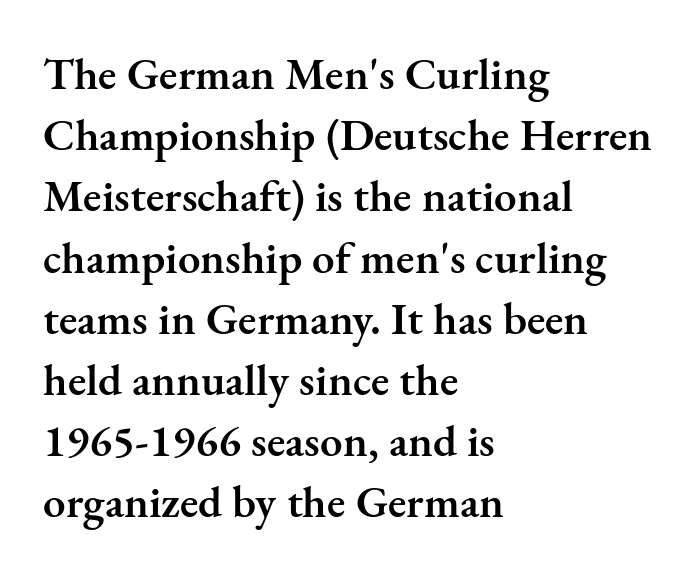
{"serif": "yes", "italic": "no", "bold": "semi", "weight": "semibold", "width": "normal", "stroke_contrast": "medium", "x_height": "small", "monospaced": "no", "underline": "no", "align": "left", "line_spacing": "normal", "line_spacing_ratio": 1.36, "letter_spacing": "normal", "letter_spacing_em": 0.0, "glyph_px": 45}
